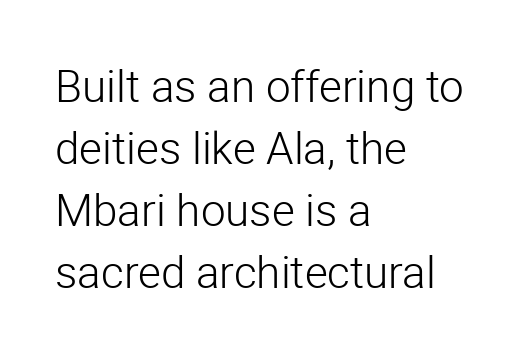
The image shows 44 px light sans-serif type, upright; set left-aligned, normal line spacing (1.41x), normal letter spacing, not underlined; low stroke contrast and a medium x-height.
